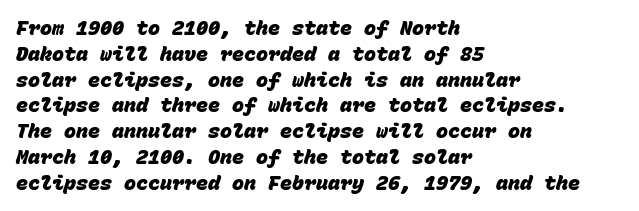
Q: Is the text bold? A: Yes.
Q: Is the text underlined? A: No.
Q: How is the paragraph aligned? A: Left-aligned.
Q: Is the spacing between letters normal or unusually wide? A: Normal.
Q: Is the spacing between lines tight, normal or loose? A: Normal.
